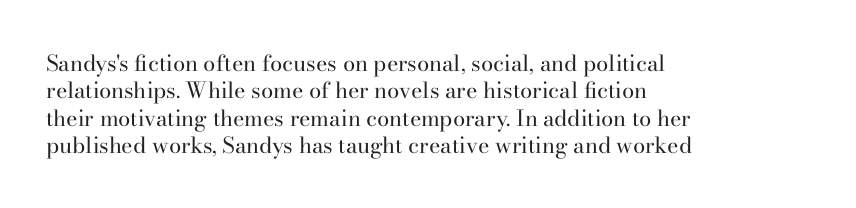
The image shows 22 px text type, upright; set left-aligned, line spacing 1.24x, normal letter spacing, not underlined.
